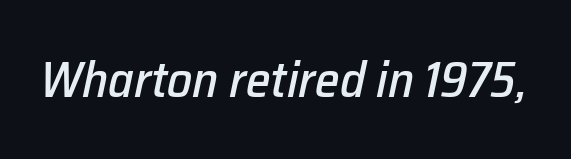
The letters sit at their default tracking, neither squeezed nor spread. The glyphs are unaccompanied by any horizontal stroke below them. Is this a fixed-width face? No — the glyphs have proportional, varying widths. The font's italic variant was chosen for this text.
